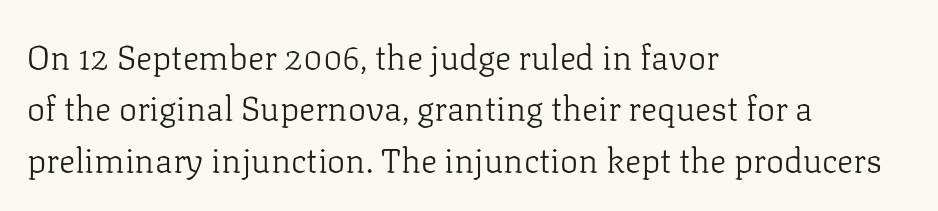
Casual observation: everything's shoved over to the left. Italic? Not at all — the glyphs are vertical. Heaviness? Minimal to ordinary, like unemphasized prose. Observe the ordinary spacing: letters are neighbours, not strangers. Nobody drew a line under any word here. Examine the stroke ends and you'll spot serifs.
